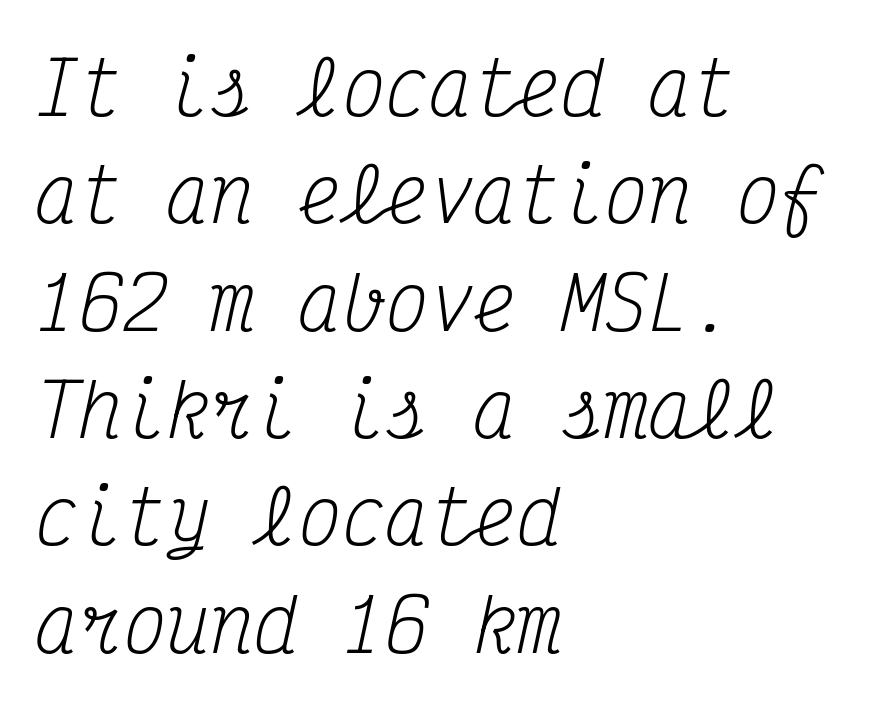
{"serif": "yes", "italic": "yes", "lean": "right", "slant_degrees": 12, "bold": "no", "weight": "regular", "width": "condensed", "stroke_contrast": "medium", "x_height": "medium", "monospaced": "yes", "underline": "no", "align": "left", "line_spacing": "normal", "line_spacing_ratio": 1.47, "letter_spacing": "normal", "letter_spacing_em": 0.0, "glyph_px": 73}
